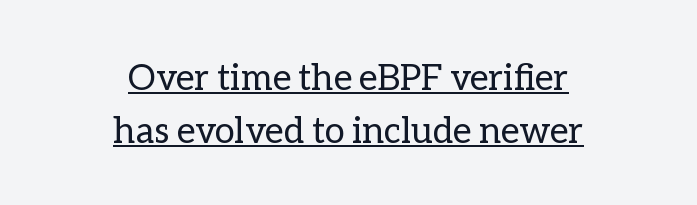
The image shows 36 px regular-weight type, upright; set centered, normal line spacing (1.47x), normal letter spacing, underlined; low stroke contrast and a medium x-height.
